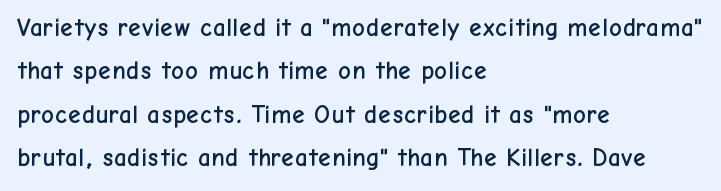
{"italic": "no", "underline": "no", "align": "left", "line_spacing_ratio": 1.74, "letter_spacing": "normal", "letter_spacing_em": 0.0, "glyph_px": 25}
